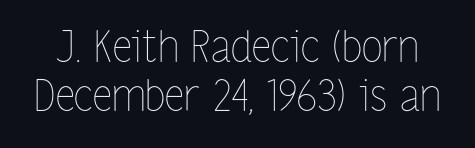
Q: Is the text bold? A: No.
Q: Is the text italic (slanted)? A: No, it is upright.
Q: Is the text underlined? A: No.
Q: Is the spacing between letters normal or unusually wide? A: Normal.
Q: Is the spacing between lines tight, normal or loose? A: Tight.
Q: Width (condensed, normal, or wide)? A: Condensed.
Q: Stroke contrast? A: Low.
Q: x-height? A: Medium.
Q: Monospaced? A: No.
